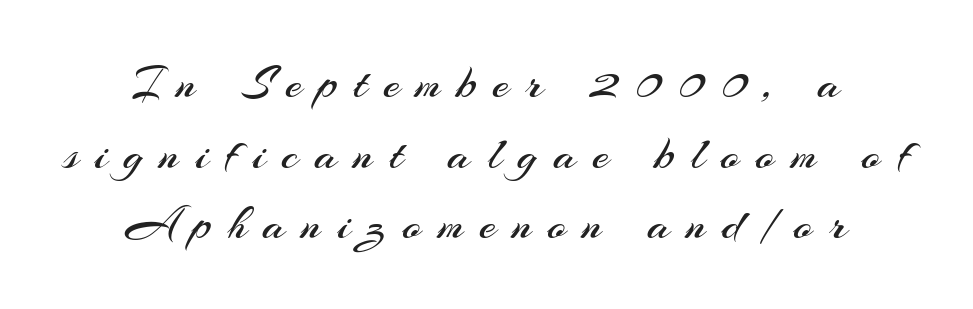
The image shows 48 px regular-weight sans-serif type; set centered, normal line spacing (1.47x), unusually wide letter spacing (+0.34 em), not underlined; medium stroke contrast and a small x-height.
